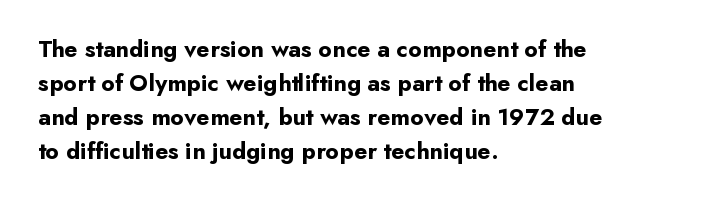
The passage shown stacks its lines at a standard gap. These lines keep a tight, regular rhythm from letter to letter. Descenders hang freely into open space. The sample has been set heavy, in full bold. Leftover space on each line is placed entirely after the last word. Nope, not italic — everything's standing straight.
